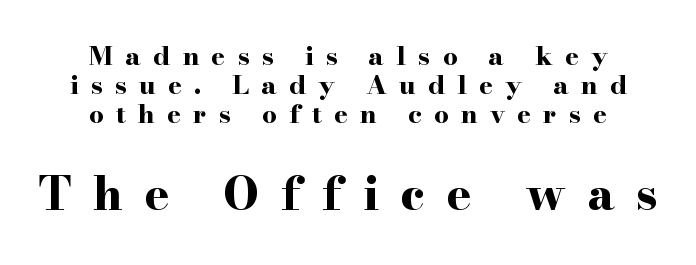
{"serif": "yes", "italic": "no", "bold": "yes", "weight": "bold", "width": "wide", "stroke_contrast": "high", "x_height": "small", "monospaced": "no", "underline": "no", "align": "center", "line_spacing": "tight", "line_spacing_ratio": 1.11, "letter_spacing": "wide", "letter_spacing_em": 0.47, "larger_block": "second", "size_ratio": 1.77, "glyph_px": 46}
